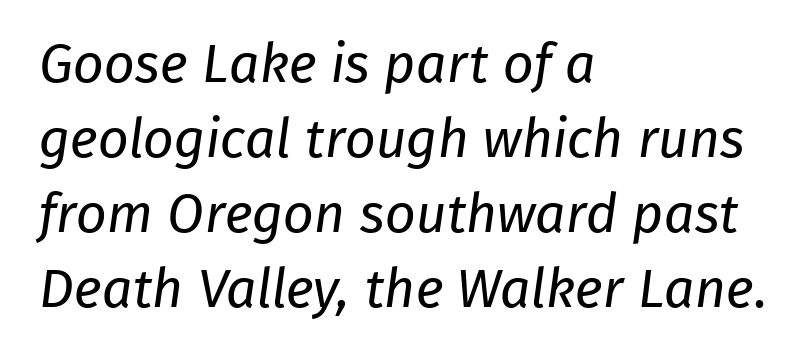
Just letters on the line, the space beneath them empty. Spacing between characters is what you'd get straight out of the box. Evenly set lines give the paragraph a standard silhouette. The rendering anchors every line to the left-hand side. Nothing sits at the stroke ends, so this counts as sans-serif. These glyphs show unthickened strokes, regular width or finer.
